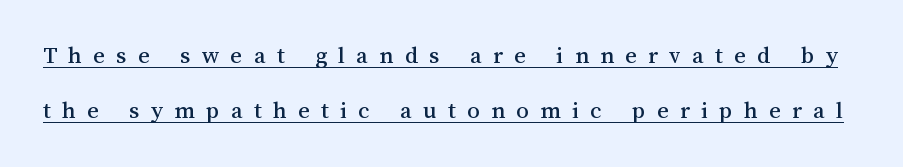
{"italic": "no", "underline": "yes", "line_spacing": "loose", "line_spacing_ratio": 2.21, "letter_spacing": "wide", "letter_spacing_em": 0.45, "glyph_px": 25}
